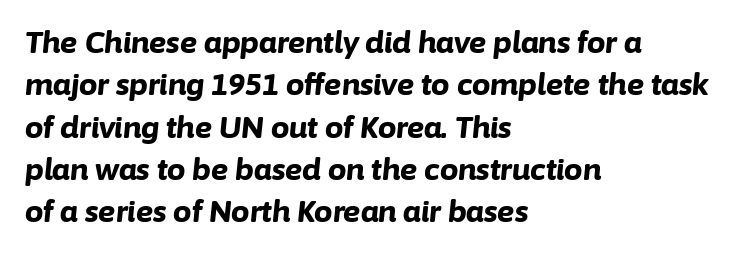
Typographic density is high because the face is bold. If you drew a line through each stem, it would be angled. The gaps between neighbouring characters are ordinary and unremarkable. Each line starts at the same left margin while the right side varies. Think of a printed novel: that variable character pitch is what you see here. Honestly, there is no underline to notice here at all.
